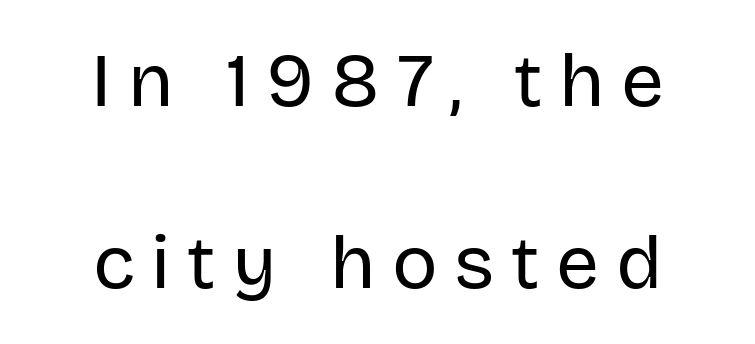
The image shows 76 px regular-weight sans-serif type, upright; set centered, loose line spacing (2.39x), unusually wide letter spacing (+0.22 em), not underlined; low stroke contrast and a large x-height.
